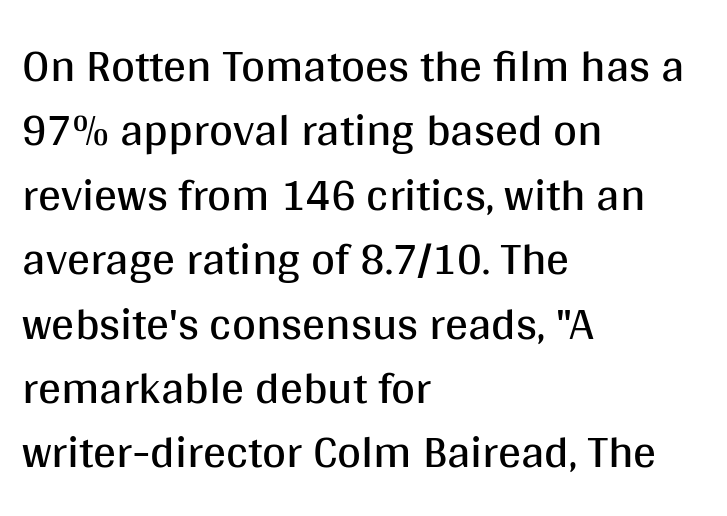
Q: Is the text bold? A: No.
Q: Is the text italic (slanted)? A: No, it is upright.
Q: Is the typeface a serif or a sans-serif typeface? A: Sans-serif.
Q: Is the text underlined? A: No.
Q: How is the paragraph aligned? A: Left-aligned.
Q: Is the spacing between letters normal or unusually wide? A: Normal.
Q: Is the spacing between lines tight, normal or loose? A: Normal.
Q: Width (condensed, normal, or wide)? A: Normal.
Q: Stroke contrast? A: Medium.
Q: x-height? A: Large.
Q: Monospaced? A: No.
